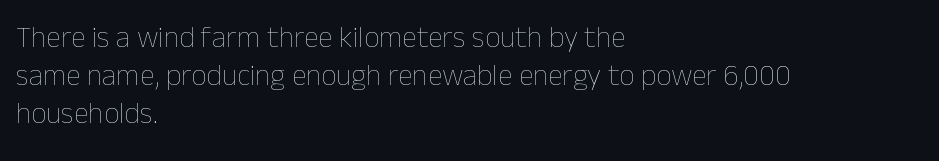
Posture: vertical. Reading down the block, your eye returns to a fixed left position each line. Look at the tracking — it's just the regular setting, nothing added. Descender tails drop into unmarked territory. How would I describe the line gaps? Plain and ordinary. Here the designer chose a conventional face with non-uniform glyph widths.
